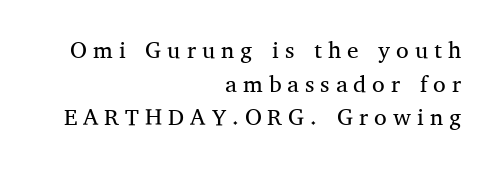
Q: Is the text bold? A: No.
Q: Is the text italic (slanted)? A: No, it is upright.
Q: Is the text underlined? A: No.
Q: How is the paragraph aligned? A: Right-aligned.
Q: Is the spacing between letters normal or unusually wide? A: Unusually wide.
Q: Is the spacing between lines tight, normal or loose? A: Normal.
